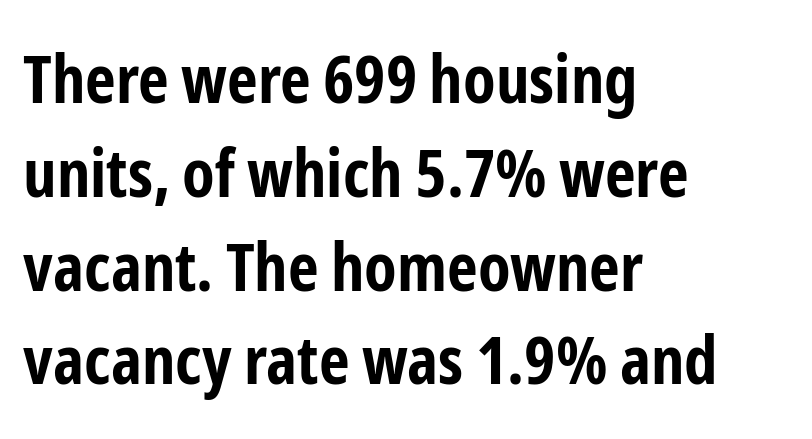
You could not count columns in this text — the font is proportionally spaced. The font is running at its bold setting. This rendering employs a face without finishing strokes, i.e., a sans-serif. The zone under the glyphs is completely vacant. Baseline-to-baseline distance is the conventional proportion of letter height.
